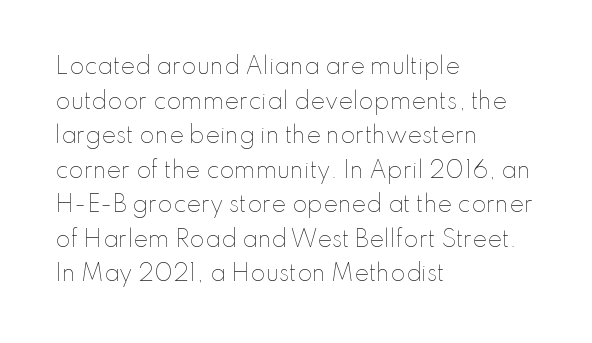
Which margin do the lines hug? The left one — the right edge is uneven. This is roman type, the default non-slanted kind. Summary of vertical rhythm: regular, with standard interline spacing. These glyphs show unthickened strokes, regular width or finer. The rendering keeps characters at their native spacing. The gap between lines stays unmarked.
